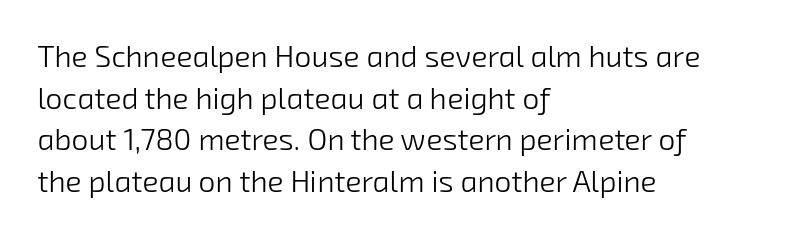
Q: Is the text bold? A: No.
Q: Is the typeface a serif or a sans-serif typeface? A: Sans-serif.
Q: Is the text underlined? A: No.
Q: How is the paragraph aligned? A: Left-aligned.
Q: Is the spacing between letters normal or unusually wide? A: Normal.
Q: Is the spacing between lines tight, normal or loose? A: Normal.
Q: Width (condensed, normal, or wide)? A: Normal.
Q: Stroke contrast? A: Low.
Q: x-height? A: Medium.
Q: Monospaced? A: No.
